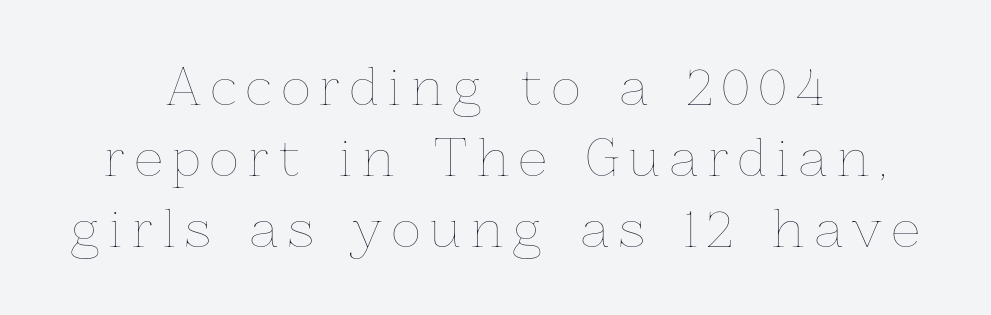
Q: Is the text bold? A: No.
Q: Is the text italic (slanted)? A: No, it is upright.
Q: Is the text underlined? A: No.
Q: How is the paragraph aligned? A: Centered.
Q: Is the spacing between letters normal or unusually wide? A: Unusually wide.
Q: Is the spacing between lines tight, normal or loose? A: Normal.
Q: Width (condensed, normal, or wide)? A: Normal.
Q: Stroke contrast? A: Low.
Q: x-height? A: Medium.
Q: Monospaced? A: No.
